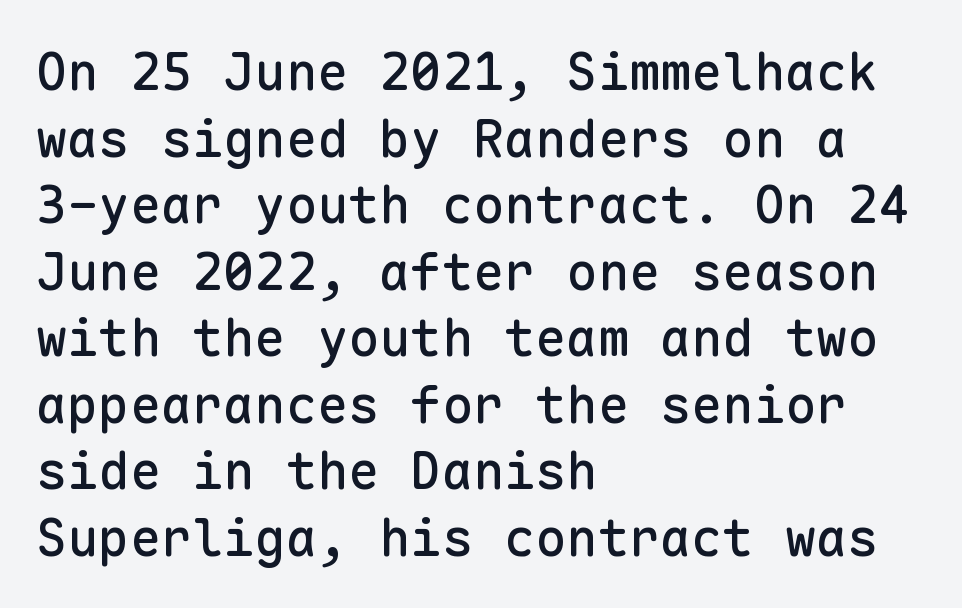
{"serif": "no", "italic": "no", "width": "normal", "stroke_contrast": "low", "x_height": "medium", "monospaced": "yes", "underline": "no", "align": "left", "line_spacing": "normal", "line_spacing_ratio": 1.28, "letter_spacing": "normal", "letter_spacing_em": 0.0, "glyph_px": 52}
